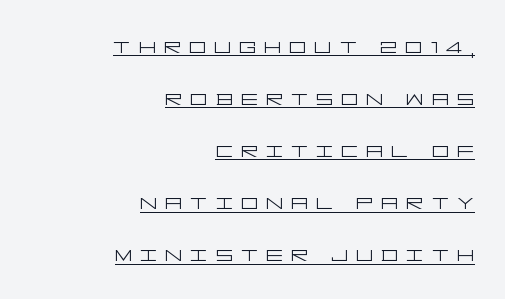
Q: Is the text bold? A: No.
Q: Is the text italic (slanted)? A: No, it is upright.
Q: Is the text underlined? A: Yes.
Q: How is the paragraph aligned? A: Right-aligned.
Q: Is the spacing between letters normal or unusually wide? A: Unusually wide.
Q: Is the spacing between lines tight, normal or loose? A: Loose.
